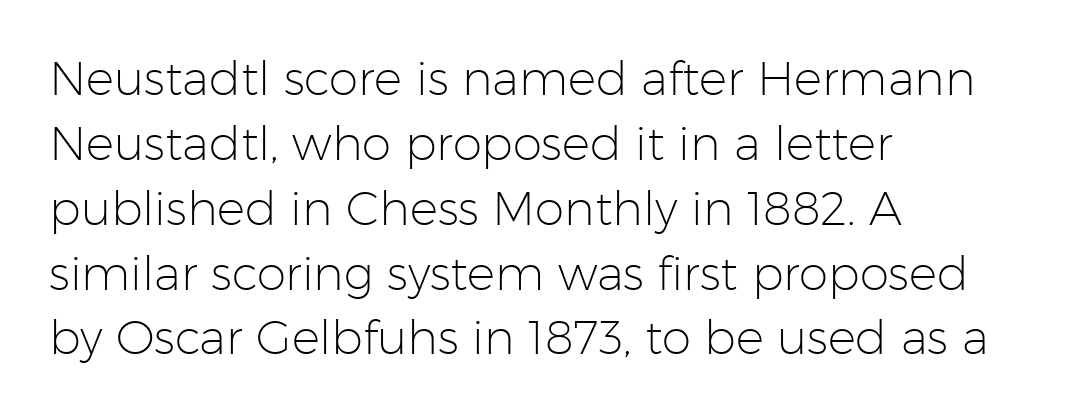
Q: Is the text bold? A: No.
Q: Is the text italic (slanted)? A: No, it is upright.
Q: Is the typeface a serif or a sans-serif typeface? A: Sans-serif.
Q: Is the text underlined? A: No.
Q: How is the paragraph aligned? A: Left-aligned.
Q: Is the spacing between letters normal or unusually wide? A: Normal.
Q: Is the spacing between lines tight, normal or loose? A: Normal.
Q: Width (condensed, normal, or wide)? A: Normal.
Q: Stroke contrast? A: Low.
Q: x-height? A: Medium.
Q: Monospaced? A: No.
